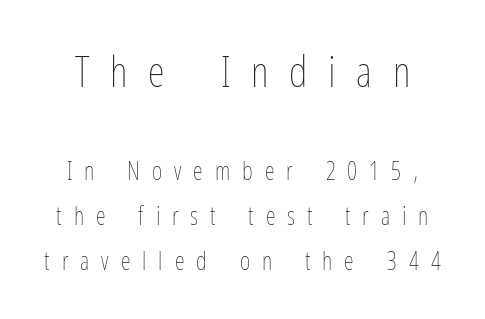
The string is rendered with underlining switched off. There is plenty of visible air inserted between adjacent glyphs. Looks like regular typesetting: each glyph gets only the width it needs. Type size steps down from the first block to the second. No extra ink here — the face is not bold.
